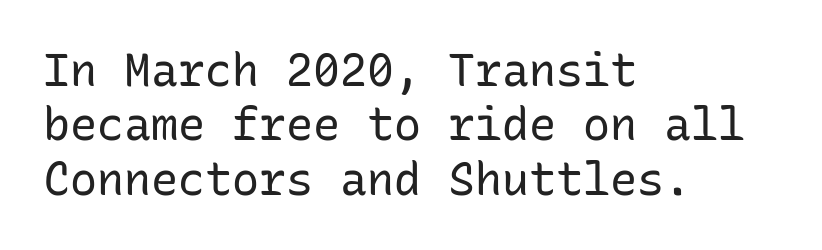
{"serif": "no", "italic": "no", "bold": "no", "weight": "regular", "width": "normal", "stroke_contrast": "low", "x_height": "medium", "monospaced": "yes", "underline": "no", "align": "left", "line_spacing_ratio": 1.21, "letter_spacing": "normal", "letter_spacing_em": 0.0, "glyph_px": 45}
